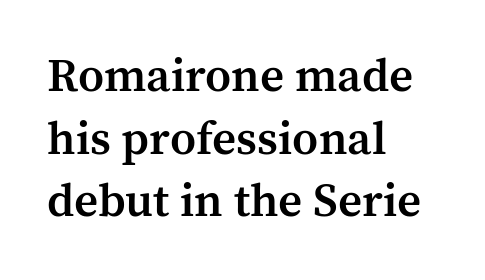
{"serif": "yes", "italic": "no", "bold": "semi", "weight": "semibold", "width": "normal", "stroke_contrast": "medium", "x_height": "medium", "monospaced": "no", "underline": "no", "align": "left", "line_spacing": "normal", "line_spacing_ratio": 1.33, "letter_spacing": "normal", "letter_spacing_em": 0.0, "glyph_px": 47}
